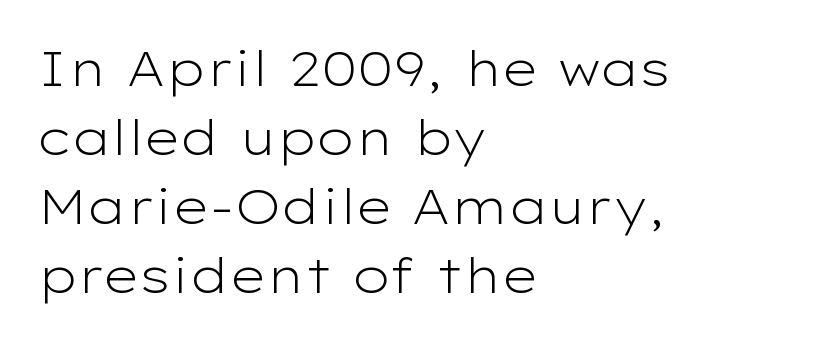
The image shows 49 px light, wide sans-serif type, upright; set left-aligned, normal line spacing (1.41x), normal letter spacing, not underlined; low stroke contrast and a medium x-height.
